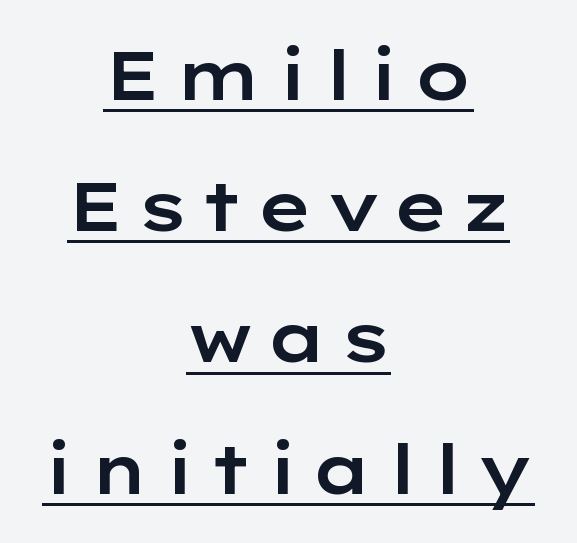
Rendered with straight, roman letterforms. The lines are spread far apart with generous leading. The face used here is proportionally spaced, like ordinary book or web type. Neither beginnings nor endings align; midpoints do. Note: no serifs on the glyphs.
